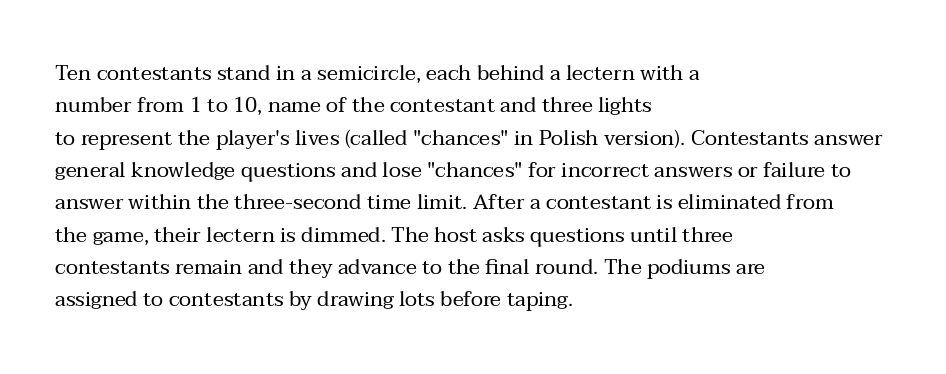
Q: Is the text bold? A: No.
Q: Is the text italic (slanted)? A: No, it is upright.
Q: Is the text underlined? A: No.
Q: How is the paragraph aligned? A: Left-aligned.
Q: Is the spacing between letters normal or unusually wide? A: Normal.
Q: Is the spacing between lines tight, normal or loose? A: Normal.
